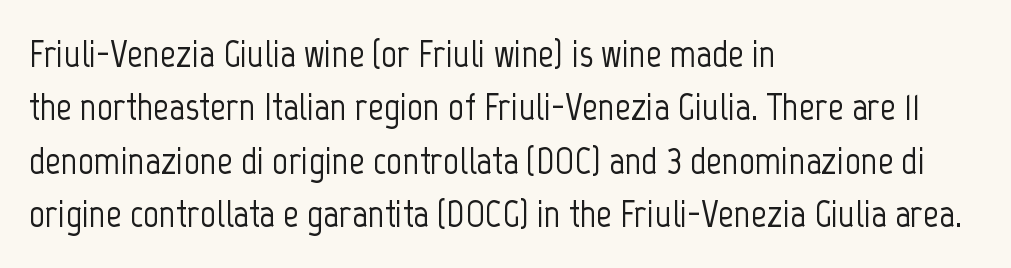
Q: Is the text italic (slanted)? A: No, it is upright.
Q: Is the typeface a serif or a sans-serif typeface? A: Sans-serif.
Q: Is the text underlined? A: No.
Q: How is the paragraph aligned? A: Left-aligned.
Q: Is the spacing between letters normal or unusually wide? A: Normal.
Q: Is the spacing between lines tight, normal or loose? A: Normal.
Q: Width (condensed, normal, or wide)? A: Condensed.
Q: Stroke contrast? A: Low.
Q: x-height? A: Medium.
Q: Monospaced? A: No.
